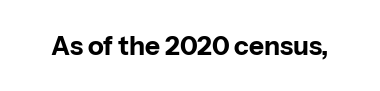
{"italic": "no", "bold": "yes", "underline": "no", "letter_spacing": "normal", "letter_spacing_em": 0.0, "glyph_px": 26}
